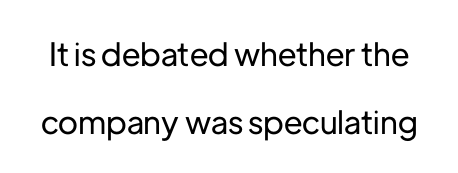
{"serif": "no", "italic": "no", "width": "normal", "stroke_contrast": "low", "x_height": "medium", "monospaced": "no", "underline": "no", "line_spacing": "loose", "line_spacing_ratio": 2.12, "letter_spacing": "normal", "letter_spacing_em": 0.0, "glyph_px": 32}
